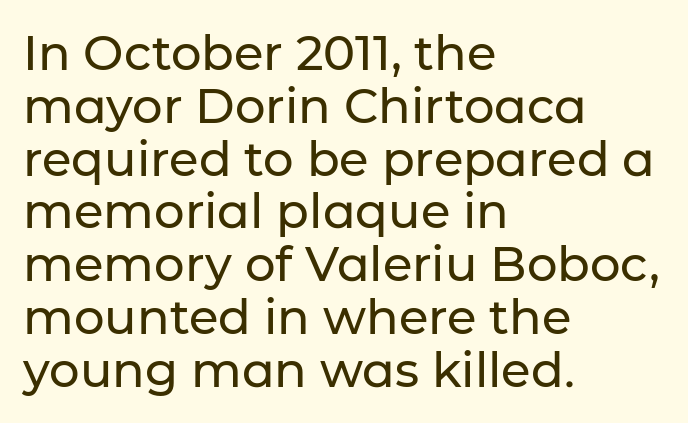
To sum up the face: it is a sans, with no serifs. Tracking here is standard; glyphs follow each other at the usual distance. Line starts are locked; line ends wander. This sample has the flowing, uneven cadence of proportional lettering.
